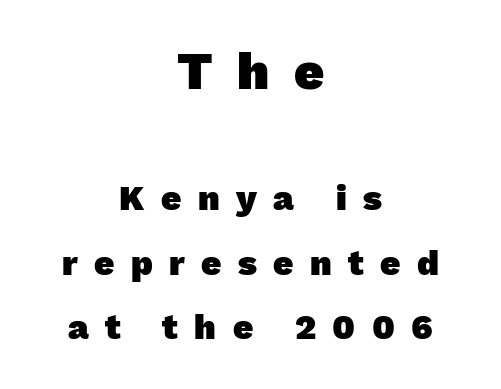
The image shows 52 px heavy sans-serif type; set centered, line spacing 1.84x, unusually wide letter spacing (+0.47 em), not underlined; the first (top) block is 1.49x larger; low stroke contrast and a medium x-height.
